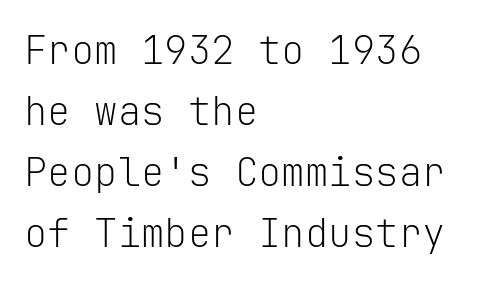
The image shows 39 px light sans-serif type, upright, monospaced; set left-aligned, normal line spacing (1.56x), normal letter spacing, not underlined; low stroke contrast and a medium x-height.
